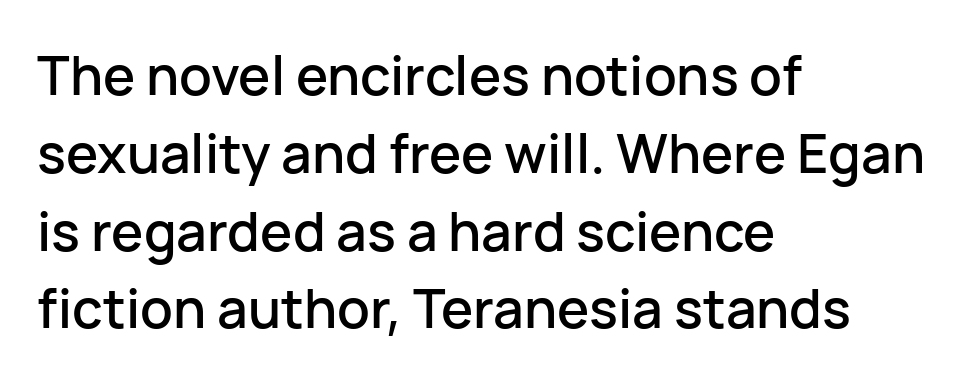
Italic: no, the glyphs are upright roman. The passage shown is not underscored anywhere. Think of a printed novel: that variable character pitch is what you see here. Observe the absence of serifs on each vertical stroke in this sample. Horizontal alignment here is leftward, the default for most running prose. Students, observe: this is what conventionally led text looks like.
